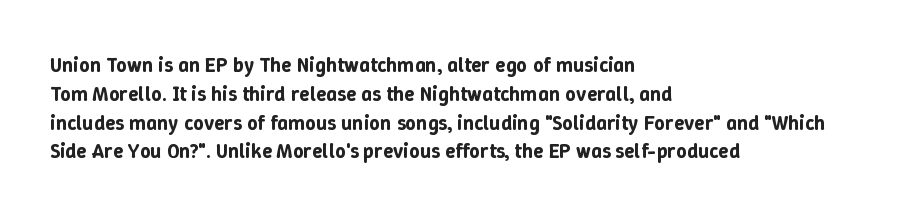
The image shows 21 px text type, upright; set left-aligned, normal line spacing (1.37x), normal letter spacing, not underlined.
